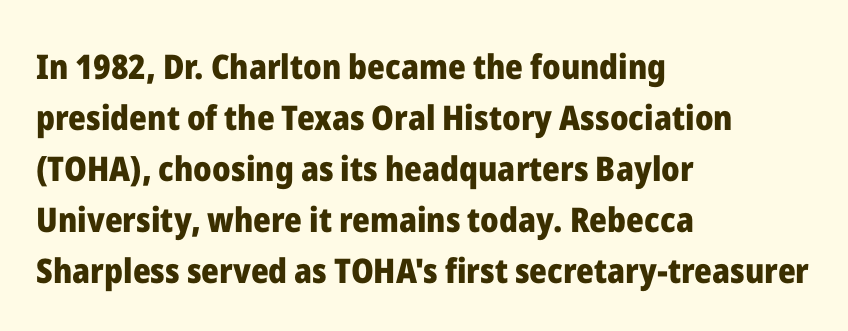
The image shows 34 px heavy sans-serif type, upright; set left-aligned, normal line spacing (1.5x), normal letter spacing, not underlined; low stroke contrast and a medium x-height.
